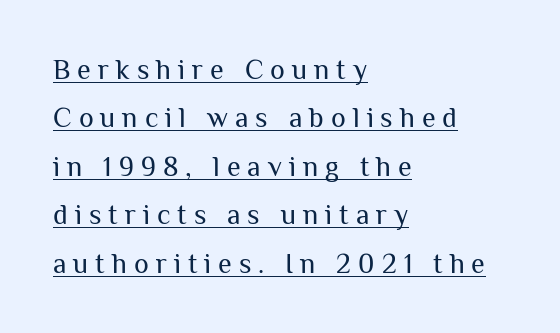
{"serif": "no", "italic": "no", "bold": "no", "weight": "regular", "width": "normal", "stroke_contrast": "medium", "x_height": "medium", "monospaced": "no", "underline": "yes", "align": "left", "line_spacing_ratio": 1.73, "letter_spacing": "wide", "letter_spacing_em": 0.25, "glyph_px": 28}
